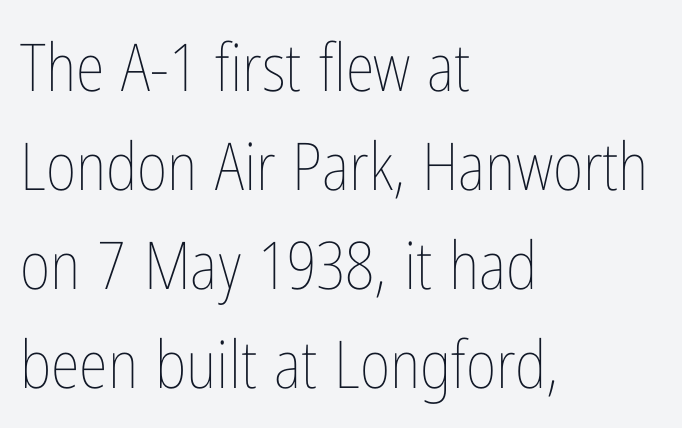
The image shows 66 px thin, condensed type, upright; set left-aligned, normal line spacing (1.5x), normal letter spacing, not underlined; low stroke contrast and a medium x-height.
